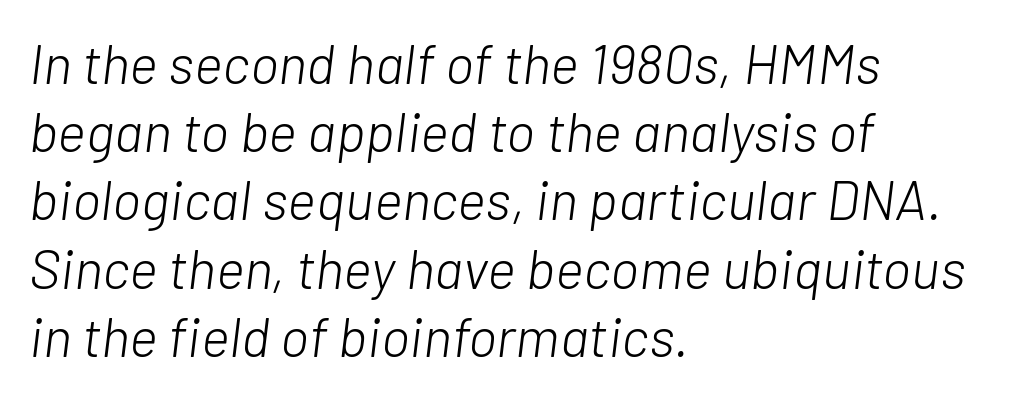
The image shows 55 px light type, italic (leaning right); set left-aligned, line spacing 1.24x, normal letter spacing, not underlined; low stroke contrast and a medium x-height.
